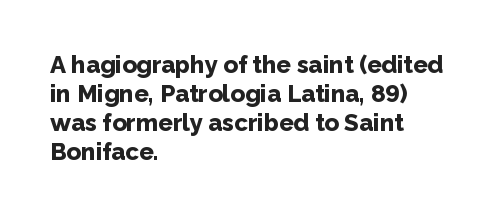
The image shows 24 px bold type, upright; set left-aligned, line spacing 1.21x, normal letter spacing, not underlined.
